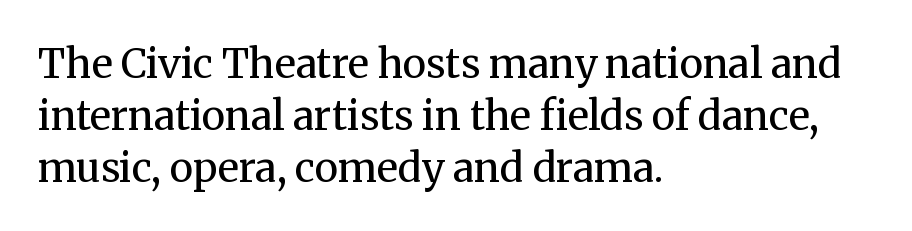
{"serif": "yes", "italic": "no", "bold": "no", "weight": "regular", "width": "normal", "stroke_contrast": "medium", "x_height": "medium", "monospaced": "no", "underline": "no", "align": "left", "line_spacing": "normal", "line_spacing_ratio": 1.3, "letter_spacing": "normal", "letter_spacing_em": 0.0, "glyph_px": 40}
